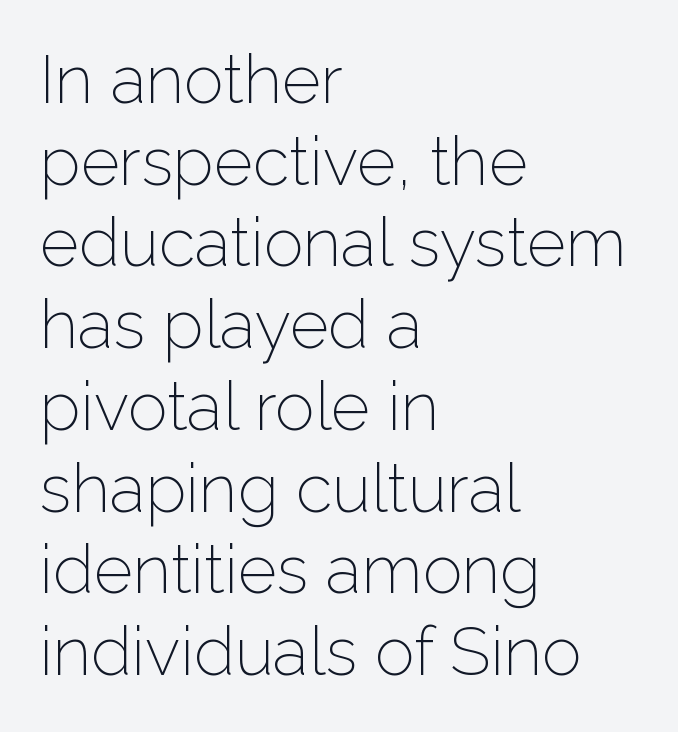
Letter spacing: default. Type without underlining. Every row of glyphs begins at an identical x-position on the left. Think of a printed novel: that variable character pitch is what you see here. Is this a sans? Yes — the strokes have no serifs. Weight: regular or lighter.
